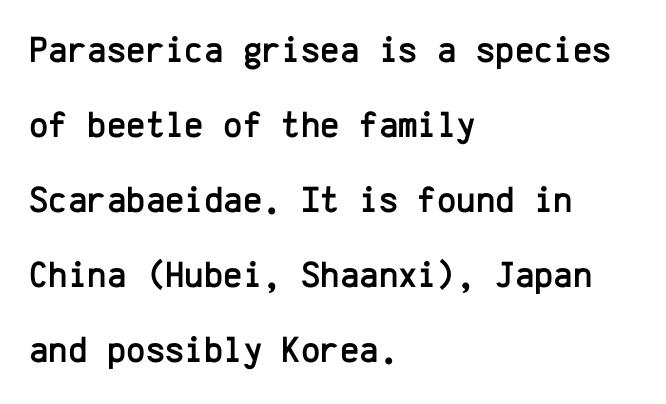
The lettering stays uniformly vertical, giving the passage a roman look. Spacing between characters is what you'd get straight out of the box. This sample trades compactness for vertical openness between lines. Looks like terminal output: every glyph gets an equal slot. Does the copy run flush right? No — it runs flush left.
